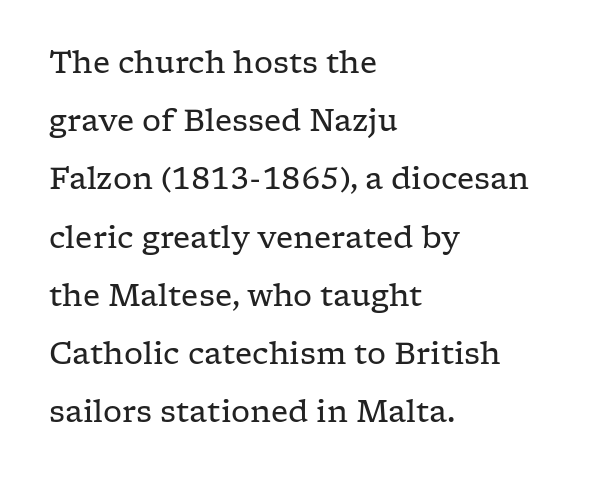
Q: Is the text bold? A: No.
Q: Is the text italic (slanted)? A: No, it is upright.
Q: Is the typeface a serif or a sans-serif typeface? A: Serif.
Q: Is the text underlined? A: No.
Q: How is the paragraph aligned? A: Left-aligned.
Q: Is the spacing between letters normal or unusually wide? A: Normal.
Q: Is the spacing between lines tight, normal or loose? A: Loose.
Q: Width (condensed, normal, or wide)? A: Wide.
Q: Stroke contrast? A: Low.
Q: x-height? A: Medium.
Q: Monospaced? A: No.
